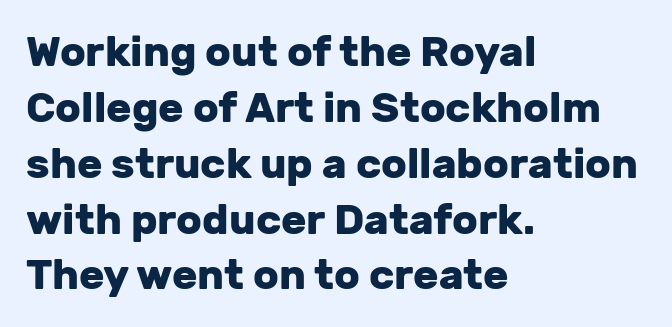
{"serif": "no", "italic": "no", "bold": "yes", "weight": "heavy", "width": "normal", "stroke_contrast": "low", "x_height": "medium", "monospaced": "no", "underline": "no", "align": "left", "line_spacing": "normal", "line_spacing_ratio": 1.33, "letter_spacing": "normal", "letter_spacing_em": 0.0, "glyph_px": 42}
